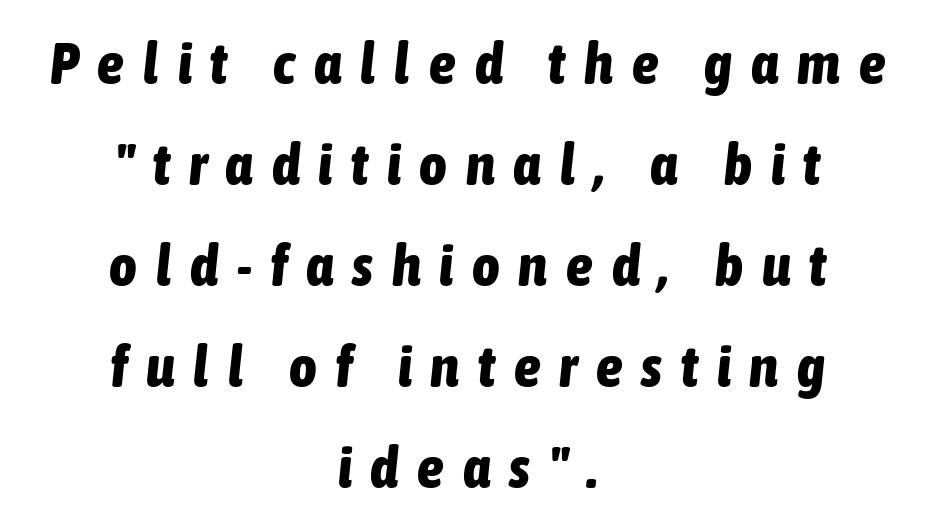
The image shows 59 px bold, condensed type, italic (leaning right); set centered, line spacing 1.71x, unusually wide letter spacing (+0.32 em), not underlined; low stroke contrast and a medium x-height.
